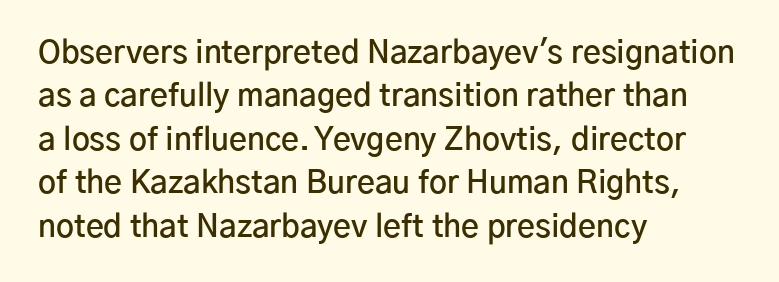
Q: Is the text bold? A: Semi-bold.
Q: Is the text italic (slanted)? A: No, it is upright.
Q: Is the typeface a serif or a sans-serif typeface? A: Sans-serif.
Q: Is the text underlined? A: No.
Q: How is the paragraph aligned? A: Left-aligned.
Q: Is the spacing between letters normal or unusually wide? A: Normal.
Q: Is the spacing between lines tight, normal or loose? A: Normal.
Q: Width (condensed, normal, or wide)? A: Normal.
Q: Stroke contrast? A: Low.
Q: x-height? A: Medium.
Q: Monospaced? A: No.
